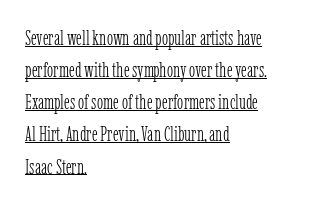
{"italic": "no", "bold": "no", "underline": "yes", "align": "left", "line_spacing": "normal", "line_spacing_ratio": 1.53, "letter_spacing": "normal", "letter_spacing_em": 0.0, "glyph_px": 21}
